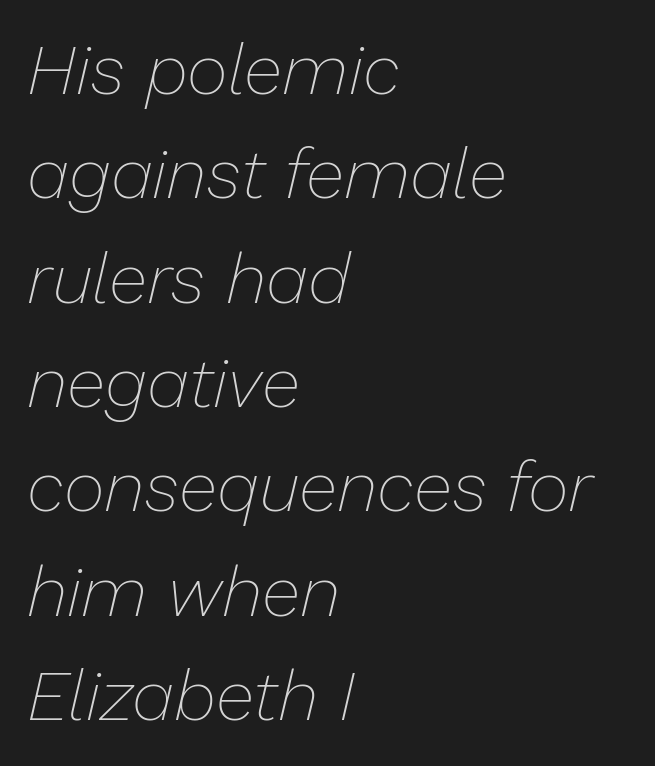
Tall strokes in this sample are angled rather than plumb. The vertical gap from one line to the next is medium. You could not count columns in this text — the font is proportionally spaced. Does extra space separate the letters? No, they use regular spacing. Unbolded letterforms with no extra heft. Notice how the passage keeps a crisp vertical edge on the left only.
